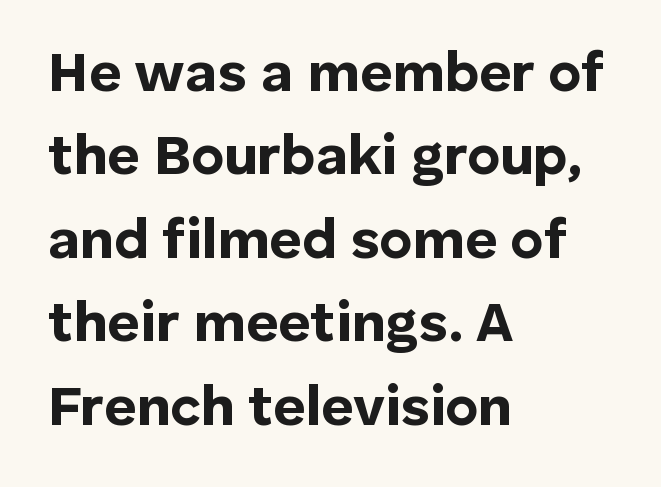
The image shows 56 px bold sans-serif type, upright; set left-aligned, normal line spacing (1.49x), normal letter spacing, not underlined; low stroke contrast and a medium x-height.
